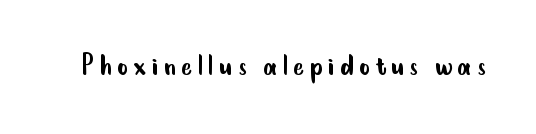
These lines are composed in type without serifs. The type sits square on the baseline with zero lean. Descenders hang freely into open space. The passage shown is not bold in any degree. The letters advance in unequal steps, a hallmark of proportional type.
